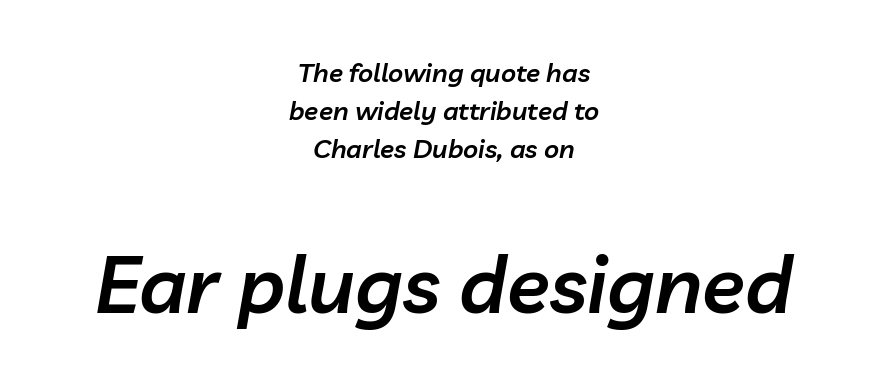
Q: Is the text bold? A: Semi-bold.
Q: Is the text italic (slanted)? A: Yes, it leans right by about 10 degrees.
Q: Is the text underlined? A: No.
Q: How is the paragraph aligned? A: Centered.
Q: Is the spacing between letters normal or unusually wide? A: Normal.
Q: Is the spacing between lines tight, normal or loose? A: Normal.
Q: Which block of text is set in a larger size, the first (top) or the second (bottom)? A: The second (bottom) one.
Q: Width (condensed, normal, or wide)? A: Normal.
Q: Stroke contrast? A: Low.
Q: x-height? A: Medium.
Q: Monospaced? A: No.
